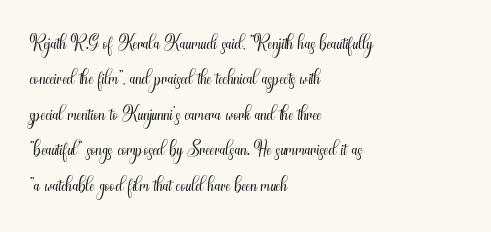
Q: Is the text bold? A: No.
Q: Is the text italic (slanted)? A: Yes.
Q: Is the typeface a serif or a sans-serif typeface? A: Sans-serif.
Q: Is the text underlined? A: No.
Q: How is the paragraph aligned? A: Left-aligned.
Q: Is the spacing between letters normal or unusually wide? A: Normal.
Q: Width (condensed, normal, or wide)? A: Condensed.
Q: Stroke contrast? A: Medium.
Q: x-height? A: Small.
Q: Monospaced? A: No.
